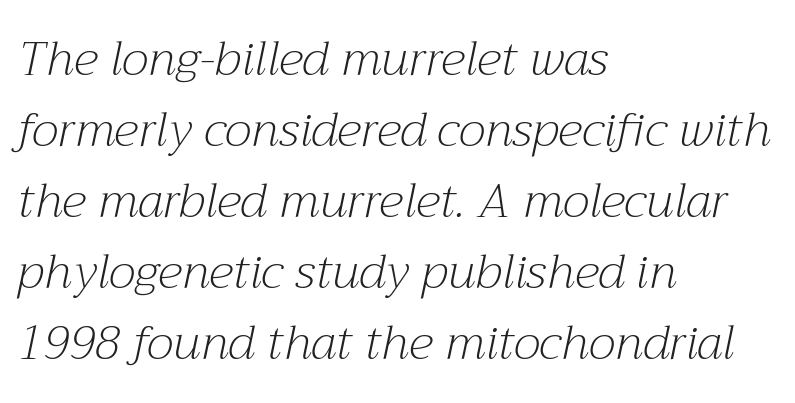
{"serif": "yes", "italic": "yes", "lean": "right", "slant_degrees": 12, "bold": "no", "weight": "light", "width": "normal", "stroke_contrast": "medium", "x_height": "medium", "monospaced": "no", "underline": "no", "align": "left", "line_spacing": "normal", "line_spacing_ratio": 1.48, "letter_spacing": "normal", "letter_spacing_em": 0.0, "glyph_px": 48}
